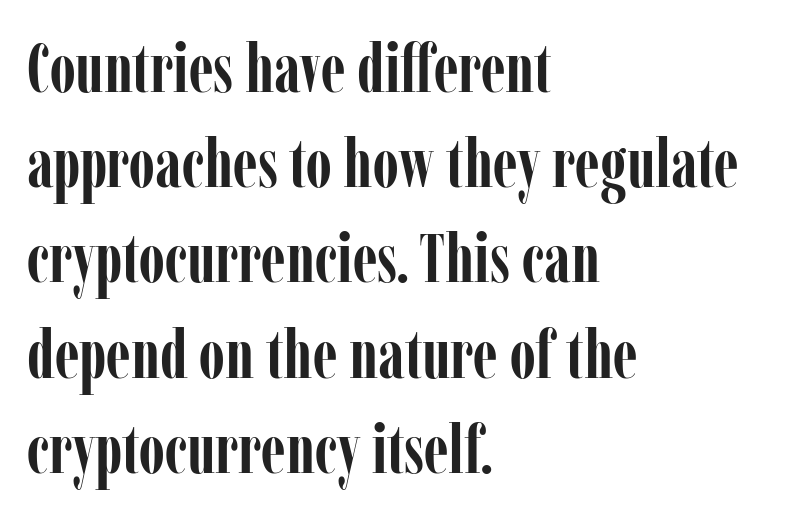
Q: Is the text bold? A: Yes.
Q: Is the text italic (slanted)? A: No, it is upright.
Q: Is the typeface a serif or a sans-serif typeface? A: Serif.
Q: Is the text underlined? A: No.
Q: How is the paragraph aligned? A: Left-aligned.
Q: Is the spacing between letters normal or unusually wide? A: Normal.
Q: Is the spacing between lines tight, normal or loose? A: Normal.
Q: Width (condensed, normal, or wide)? A: Condensed.
Q: Stroke contrast? A: Low.
Q: x-height? A: Medium.
Q: Monospaced? A: No.
